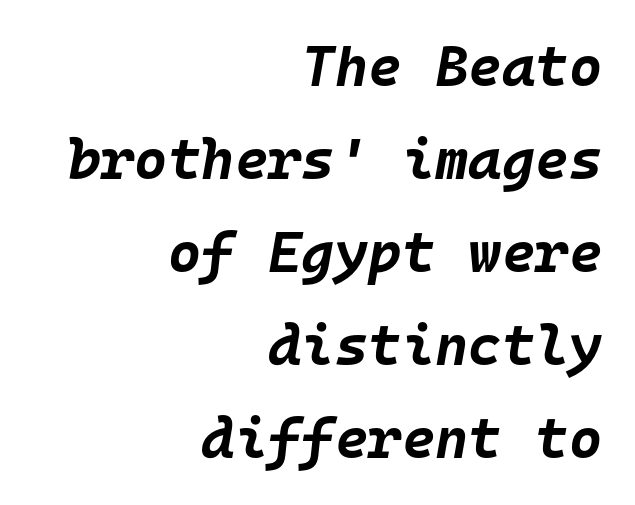
{"italic": "yes", "lean": "right", "slant_degrees": 10, "bold": "yes", "weight": "bold", "width": "normal", "stroke_contrast": "low", "x_height": "large", "monospaced": "yes", "underline": "no", "align": "right", "line_spacing": "normal", "line_spacing_ratio": 1.63, "letter_spacing": "normal", "letter_spacing_em": 0.0, "glyph_px": 57}
